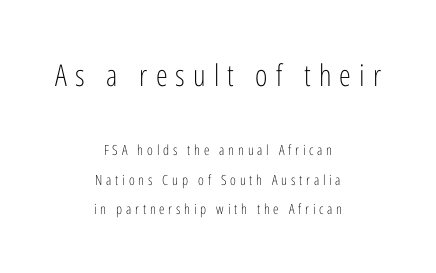
{"serif": "no", "italic": "no", "bold": "no", "weight": "light", "width": "condensed", "stroke_contrast": "low", "x_height": "medium", "monospaced": "no", "underline": "no", "align": "center", "line_spacing": "loose", "line_spacing_ratio": 2.11, "letter_spacing": "wide", "letter_spacing_em": 0.27, "larger_block": "first", "size_ratio": 2.14, "glyph_px": 30}
